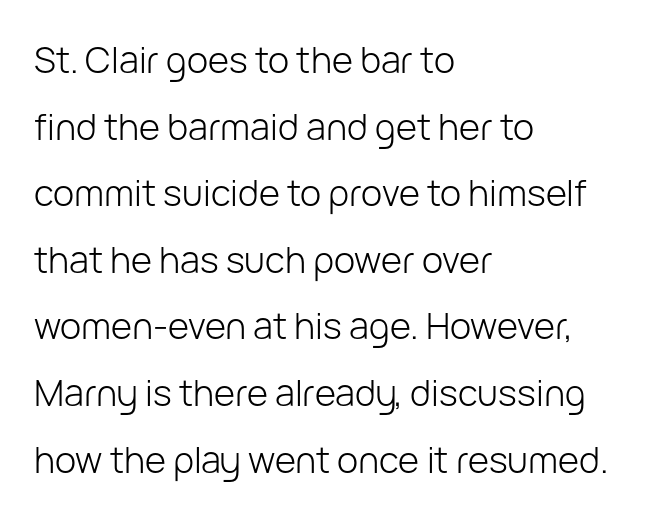
Each letter keeps its own natural width here, so spacing adapts to shape. Weight: in the light-to-regular range. A clean baseline with only descenders dipping below it. Glyph-to-glyph distance matches everyday printed text. The letters carry no serifs — their stems end cleanly without finishing strokes. This is the regular roman posture of the typeface.
